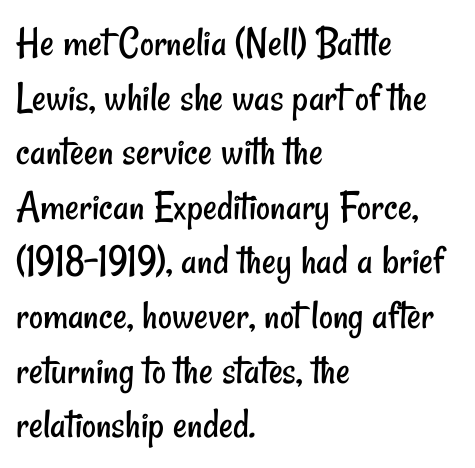
The space beneath each line is pristine and unruled. The letters look calm and open, with moderate or lighter stems. Students, note that the glyphs here touch the page at normal intervals. The paragraph has a hard left edge and a soft right edge. Observe the absence of serifs on each vertical stroke in this sample.
